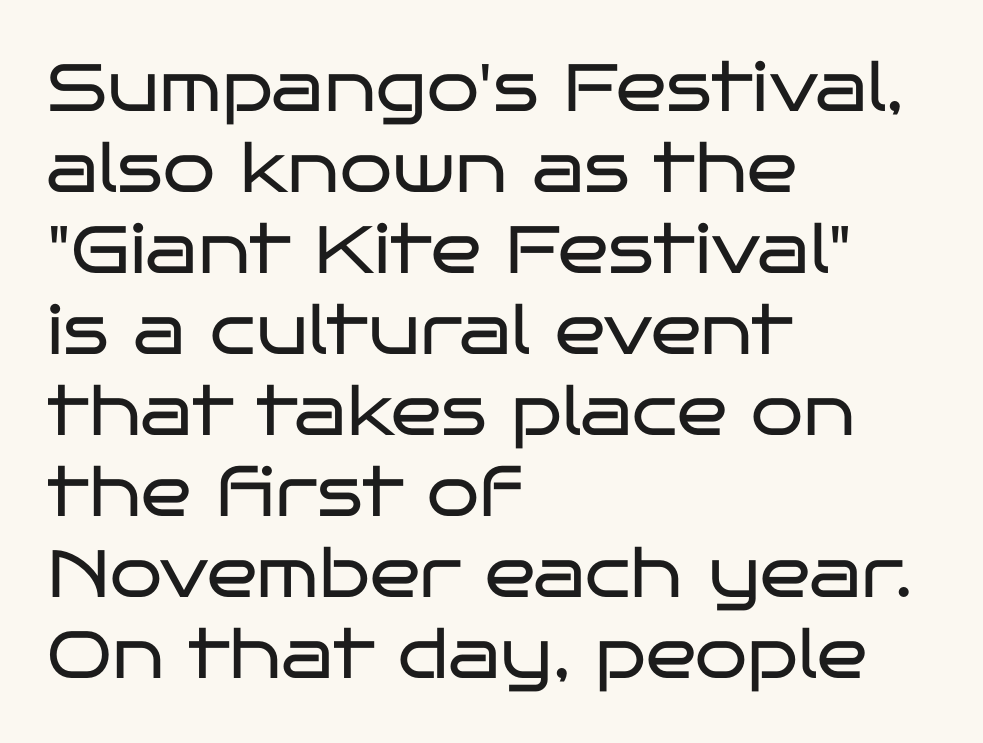
The image shows 67 px regular-weight, wide sans-serif type, upright; set left-aligned, line spacing 1.21x, normal letter spacing, not underlined; low stroke contrast and a large x-height.
